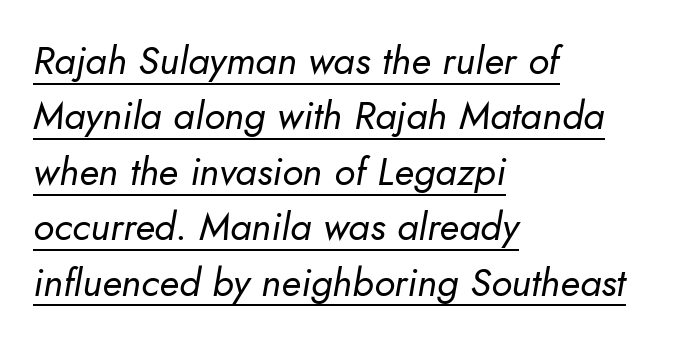
In terms of letterspacing, this is plain default setting. Somebody hit Ctrl+U on this one — the words are underlined. The strokes carry an ordinary text weight at most. The passage shown is typed in a proportional face where columns would drift.
